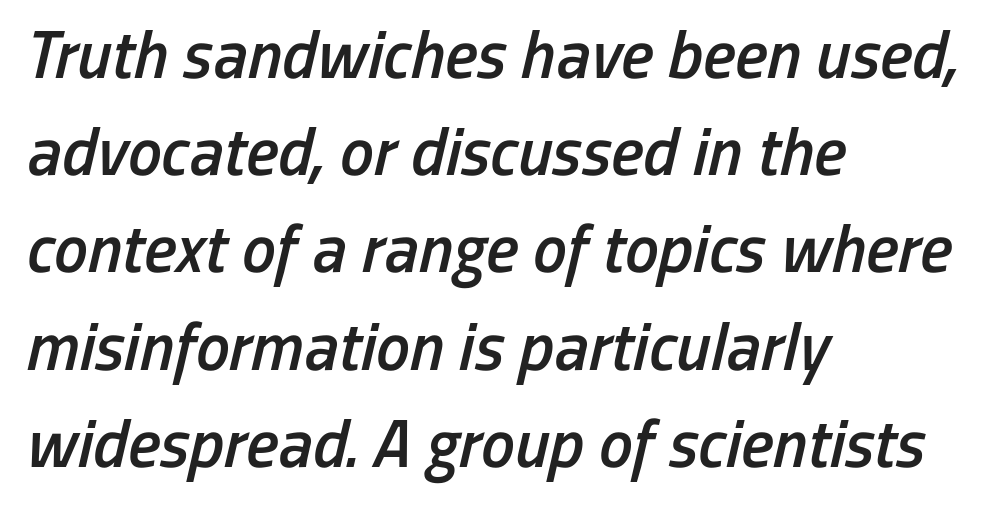
The image shows 68 px semibold, condensed type, italic (leaning right); set left-aligned, normal line spacing (1.43x), normal letter spacing, not underlined; low stroke contrast and a medium x-height.
